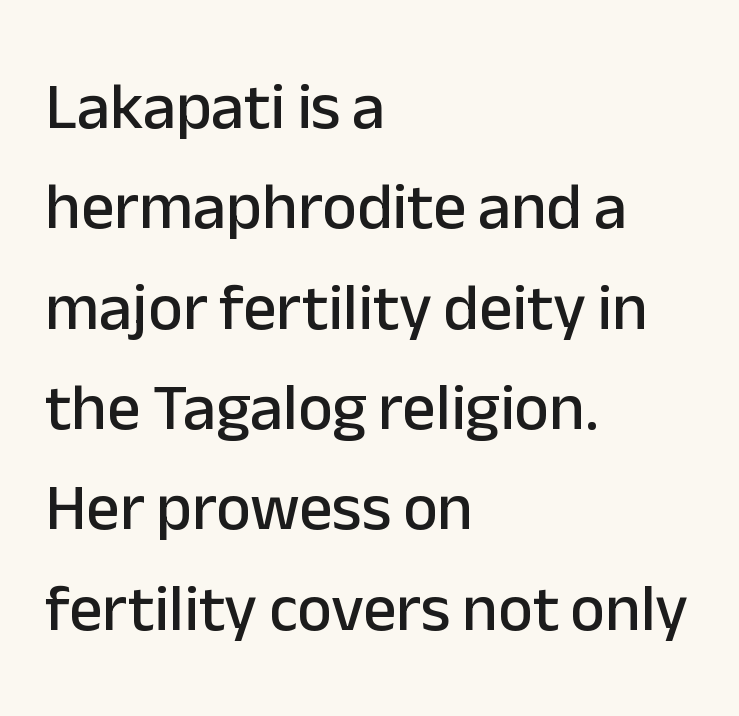
The image shows 66 px sans-serif type, upright; set left-aligned, normal line spacing (1.52x), normal letter spacing, not underlined; low stroke contrast and a medium x-height.
